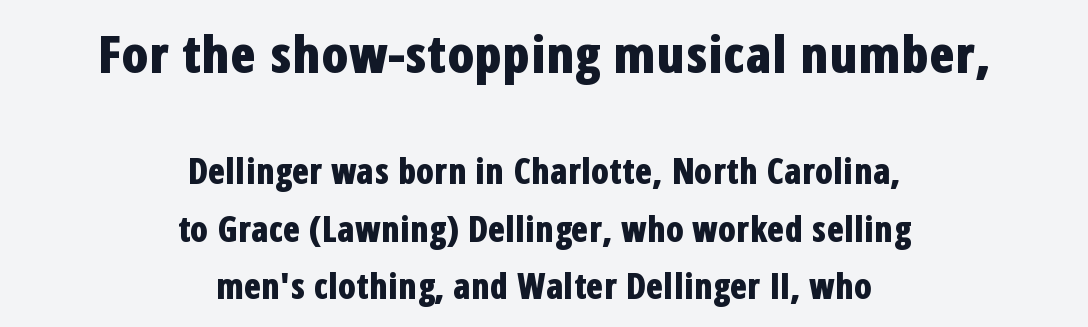
The image shows 53 px bold, condensed sans-serif type, upright; set centered, normal line spacing (1.65x), normal letter spacing, not underlined; the first (top) block is 1.51x larger; low stroke contrast and a medium x-height.
